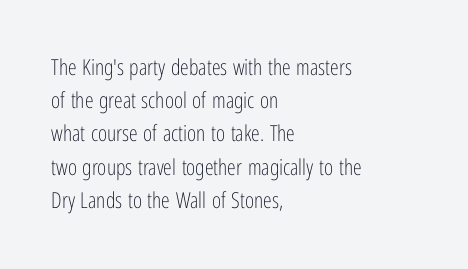
Q: Is the text bold? A: No.
Q: Is the text italic (slanted)? A: No, it is upright.
Q: Is the text underlined? A: No.
Q: How is the paragraph aligned? A: Left-aligned.
Q: Is the spacing between letters normal or unusually wide? A: Normal.
Q: Is the spacing between lines tight, normal or loose? A: Normal.
